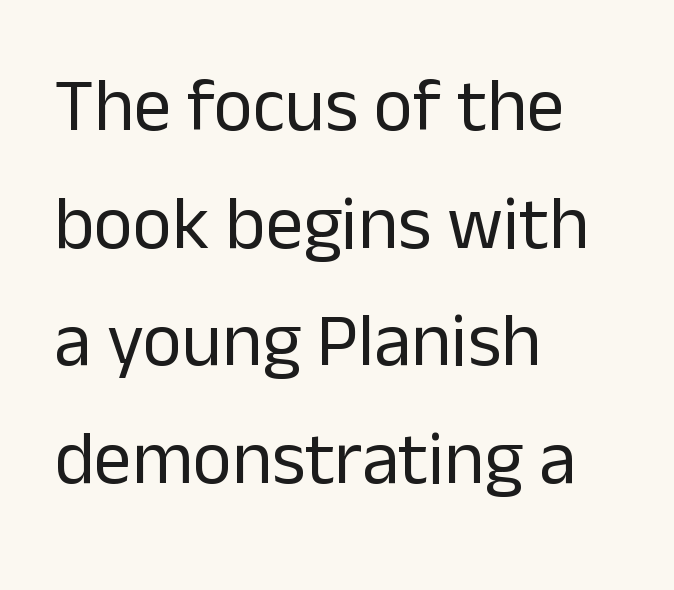
Tall strokes in this sample are plumb rather than angled. A bare baseline throughout the passage. The font family rendered here belongs to the sans-serif group. Students, note that the glyphs here touch the page at normal intervals.
